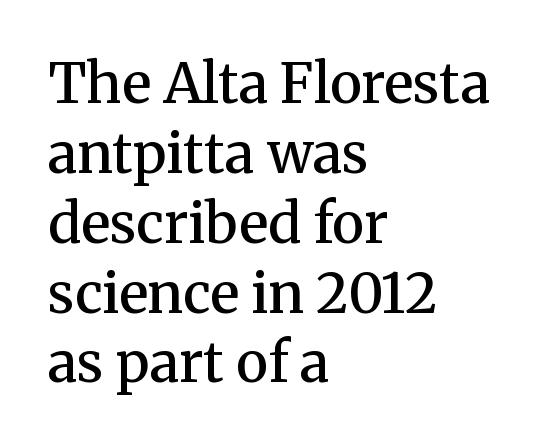
Q: Is the text bold? A: Semi-bold.
Q: Is the text italic (slanted)? A: No, it is upright.
Q: Is the typeface a serif or a sans-serif typeface? A: Serif.
Q: Is the text underlined? A: No.
Q: How is the paragraph aligned? A: Left-aligned.
Q: Is the spacing between letters normal or unusually wide? A: Normal.
Q: Is the spacing between lines tight, normal or loose? A: Normal.
Q: Width (condensed, normal, or wide)? A: Normal.
Q: Stroke contrast? A: Medium.
Q: x-height? A: Medium.
Q: Monospaced? A: No.
